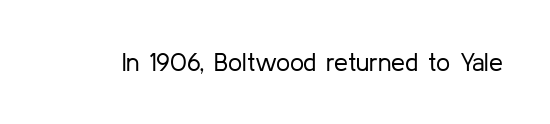
The rendering keeps characters at their native spacing. The font sits on the lighter half of the weight spectrum, regular included. Quick note: underline off. Is there any slant? The stems are plumb.
